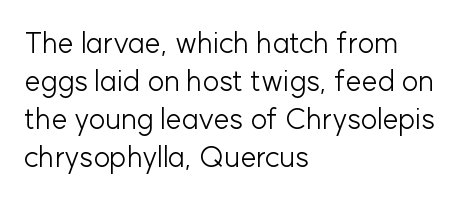
Q: Is the text bold? A: No.
Q: Is the text italic (slanted)? A: No, it is upright.
Q: Is the typeface a serif or a sans-serif typeface? A: Sans-serif.
Q: Is the text underlined? A: No.
Q: How is the paragraph aligned? A: Left-aligned.
Q: Is the spacing between letters normal or unusually wide? A: Normal.
Q: Is the spacing between lines tight, normal or loose? A: Normal.
Q: Width (condensed, normal, or wide)? A: Normal.
Q: Stroke contrast? A: Low.
Q: x-height? A: Medium.
Q: Monospaced? A: No.
